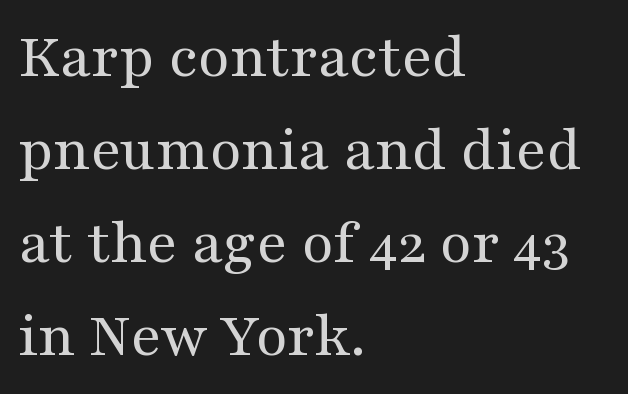
{"serif": "yes", "italic": "no", "bold": "no", "weight": "regular", "width": "wide", "stroke_contrast": "medium", "x_height": "medium", "monospaced": "no", "underline": "no", "align": "left", "line_spacing": "normal", "line_spacing_ratio": 1.43, "letter_spacing": "normal", "letter_spacing_em": 0.0, "glyph_px": 65}
